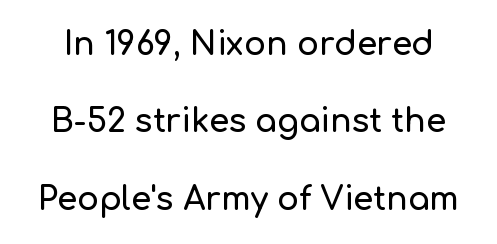
{"serif": "no", "italic": "no", "width": "normal", "stroke_contrast": "low", "x_height": "medium", "monospaced": "no", "underline": "no", "line_spacing": "loose", "line_spacing_ratio": 2.42, "letter_spacing": "normal", "letter_spacing_em": 0.0, "glyph_px": 32}
